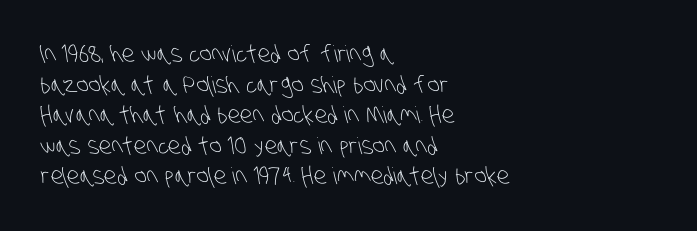
Q: Is the text bold? A: No.
Q: Is the text underlined? A: No.
Q: How is the paragraph aligned? A: Left-aligned.
Q: Is the spacing between letters normal or unusually wide? A: Normal.
Q: Is the spacing between lines tight, normal or loose? A: Normal.
